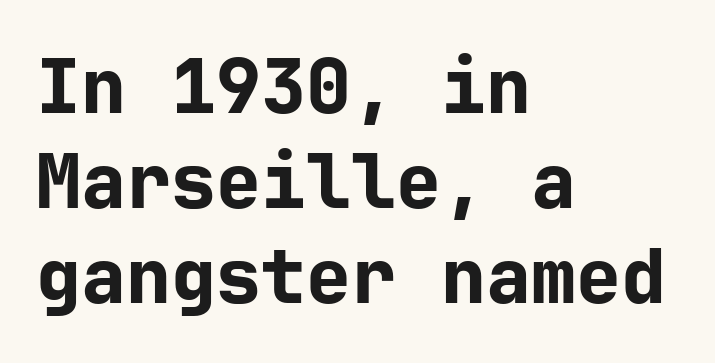
One glance says typical: line gaps are just what's usual. These words are printed bold, with thick strokes throughout. Nope, not italic — everything's standing straight. A typesetter would call this zero additional tracking. The space directly below the letters is spotless. Classification — sans serif.
